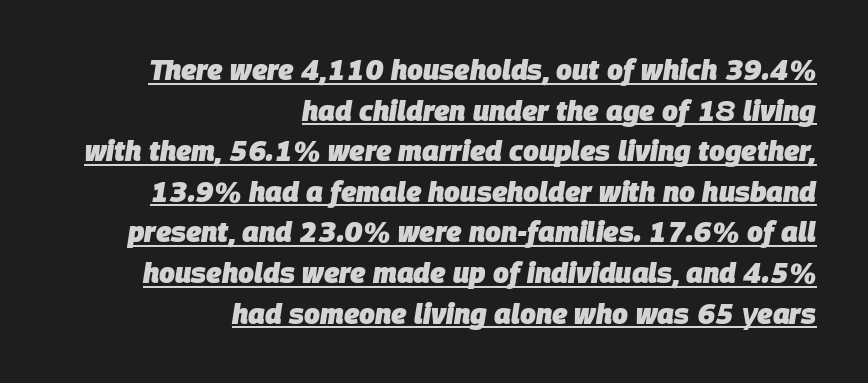
Rendered with sloped, italic letterforms. The leading is moderate, giving the passage an even texture. No extra tracking has been applied to these lines. The letters advance in unequal steps, a hallmark of proportional type. Typographic density is high because the face is bold.
